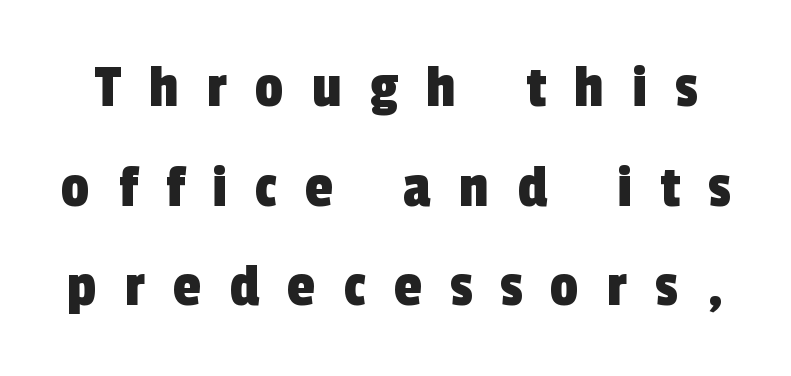
The letters advance in unequal steps, a hallmark of proportional type. Nobody drew a line under any word here. Horizontal bands of white between lines are of average thickness. The font family rendered here belongs to the sans-serif group.
